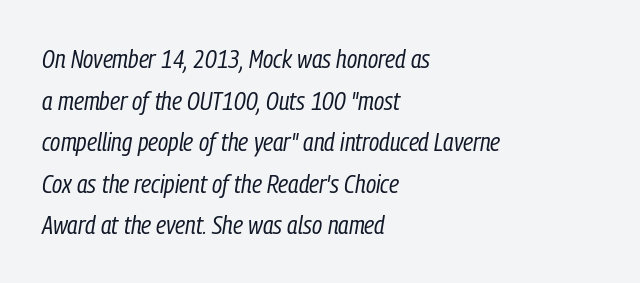
{"italic": "yes", "lean": "right", "slant_degrees": 9, "bold": "no", "underline": "no", "align": "left", "line_spacing": "normal", "line_spacing_ratio": 1.6, "letter_spacing": "normal", "letter_spacing_em": 0.0, "glyph_px": 26}
